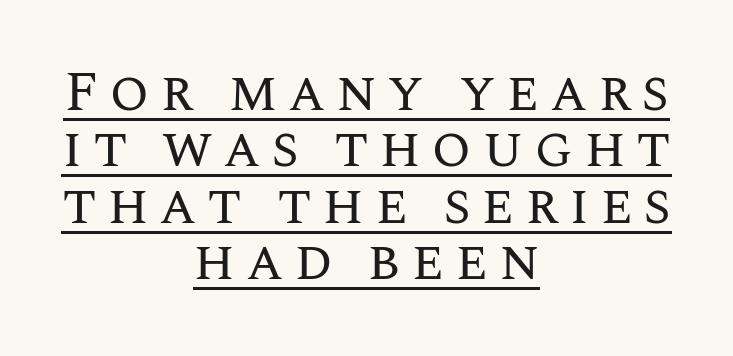
The typesetter chose a symmetrical, centered arrangement here. These characters rest on top of a visible drawn line. These glyphs show unthickened strokes, regular width or finer. Quick note: not italic, upright. The passage shown is typed in a proportional face where columns would drift.
